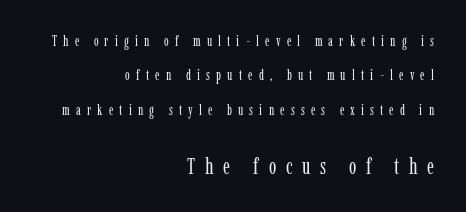
Q: Is the text bold? A: No.
Q: Is the text italic (slanted)? A: No, it is upright.
Q: Is the text underlined? A: No.
Q: How is the paragraph aligned? A: Right-aligned.
Q: Is the spacing between letters normal or unusually wide? A: Unusually wide.
Q: Is the spacing between lines tight, normal or loose? A: Loose.
Q: Which block of text is set in a larger size, the first (top) or the second (bottom)? A: The second (bottom) one.
